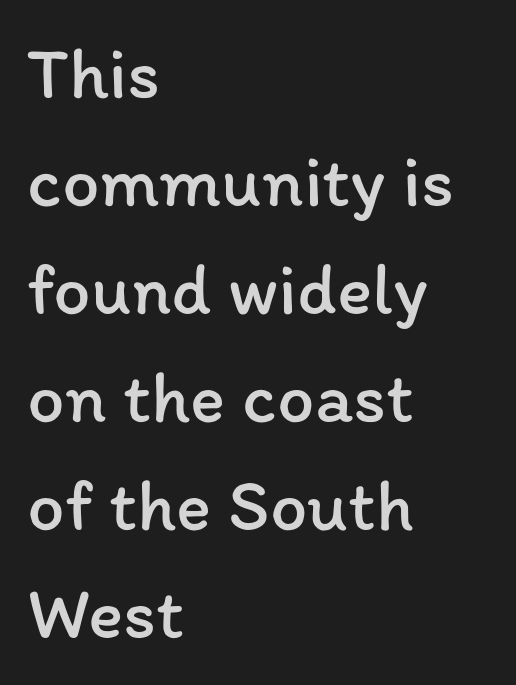
This sample keeps an unexceptional amount of space between lines. Left-aligned paragraph, ragged on the right. Unbolded letterforms with no extra heft. How are the letters spaced? Ordinarily, with no added tracking. Spacing verdict: proportional, widths tailored to each character. No word sits above an underline.
